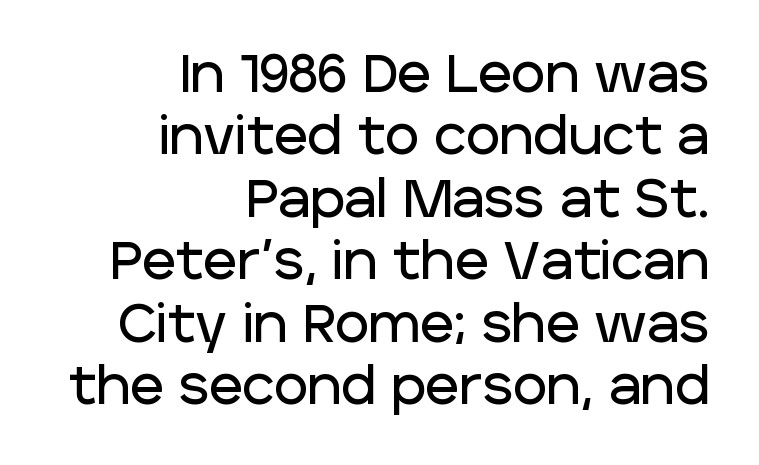
Underline: absent. Look at the bottom of the vertical strokes: they stop flat, with no serifs. Observe the ordinary spacing: letters are neighbours, not strangers. The font's upright variant was chosen for this text.
